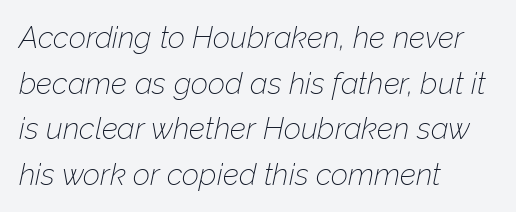
The paragraph shown leans on its left margin. Whoever set this chose a conventional vertical rhythm. Character widths vary here, with narrow letters taking less room than wide ones. The string is rendered with underlining switched off. The letters sit at their default tracking, neither squeezed nor spread. Italic? Definitely — the glyphs are oblique.
